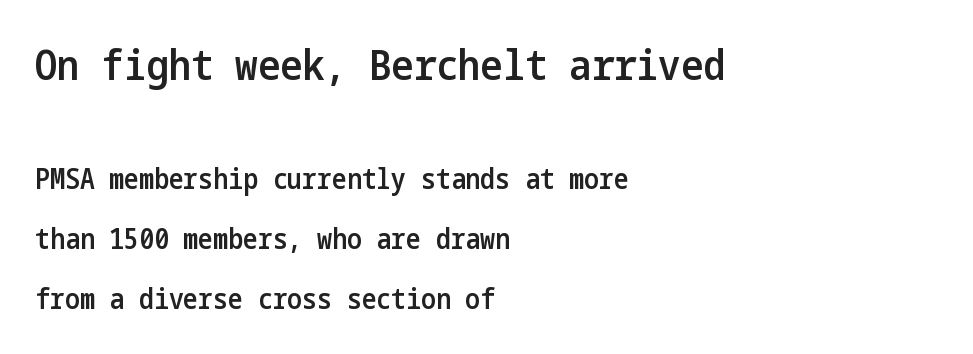
Q: Is the text bold? A: Semi-bold.
Q: Is the text italic (slanted)? A: No, it is upright.
Q: Is the typeface a serif or a sans-serif typeface? A: Sans-serif.
Q: Is the text underlined? A: No.
Q: How is the paragraph aligned? A: Left-aligned.
Q: Is the spacing between letters normal or unusually wide? A: Normal.
Q: Is the spacing between lines tight, normal or loose? A: Loose.
Q: Which block of text is set in a larger size, the first (top) or the second (bottom)? A: The first (top) one.
Q: Width (condensed, normal, or wide)? A: Condensed.
Q: Stroke contrast? A: Low.
Q: x-height? A: Medium.
